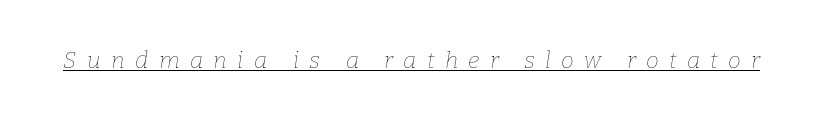
Q: Is the text bold? A: No.
Q: Is the text italic (slanted)? A: Yes, it leans right by about 9 degrees.
Q: Is the text underlined? A: Yes.
Q: Is the spacing between letters normal or unusually wide? A: Unusually wide.
